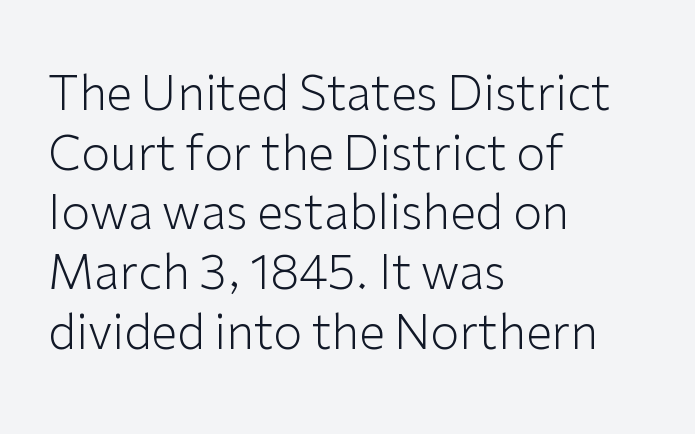
{"serif": "no", "italic": "no", "bold": "no", "weight": "light", "width": "normal", "stroke_contrast": "low", "x_height": "medium", "monospaced": "no", "underline": "no", "align": "left", "line_spacing": "normal", "line_spacing_ratio": 1.27, "letter_spacing": "normal", "letter_spacing_em": 0.0, "glyph_px": 47}
